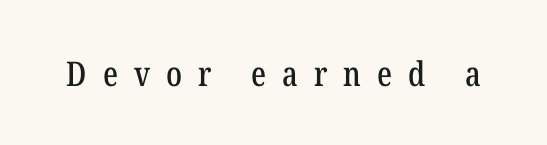
{"serif": "yes", "italic": "no", "width": "condensed", "stroke_contrast": "low", "x_height": "medium", "monospaced": "no", "underline": "no", "letter_spacing": "wide", "letter_spacing_em": 0.47, "glyph_px": 34}
